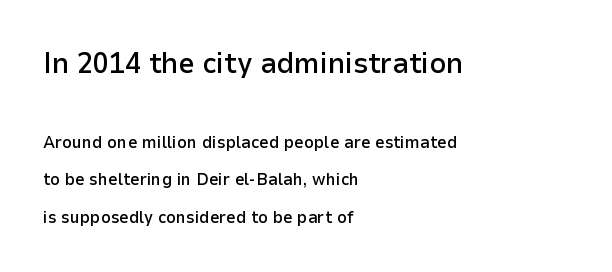
{"serif": "no", "italic": "no", "bold": "semi", "weight": "semibold", "width": "normal", "stroke_contrast": "low", "x_height": "medium", "monospaced": "no", "underline": "no", "align": "left", "line_spacing": "loose", "line_spacing_ratio": 2.2, "letter_spacing": "normal", "letter_spacing_em": 0.0, "larger_block": "first", "size_ratio": 1.71, "glyph_px": 29}
